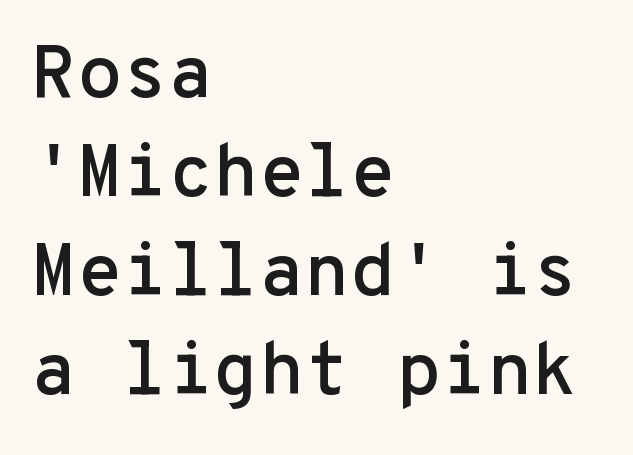
{"serif": "no", "italic": "no", "width": "normal", "stroke_contrast": "low", "x_height": "medium", "monospaced": "yes", "underline": "no", "align": "left", "line_spacing": "normal", "line_spacing_ratio": 1.34, "letter_spacing": "normal", "letter_spacing_em": 0.0, "glyph_px": 74}
